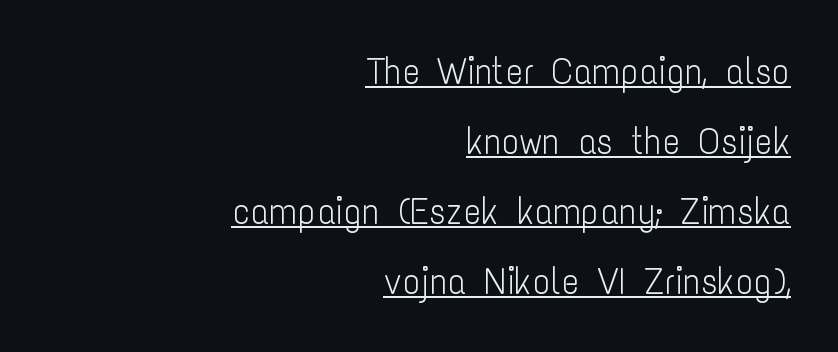
The image shows 37 px light, condensed sans-serif type, upright; set right-aligned, line spacing 1.89x, normal letter spacing, underlined; low stroke contrast and a medium x-height.
